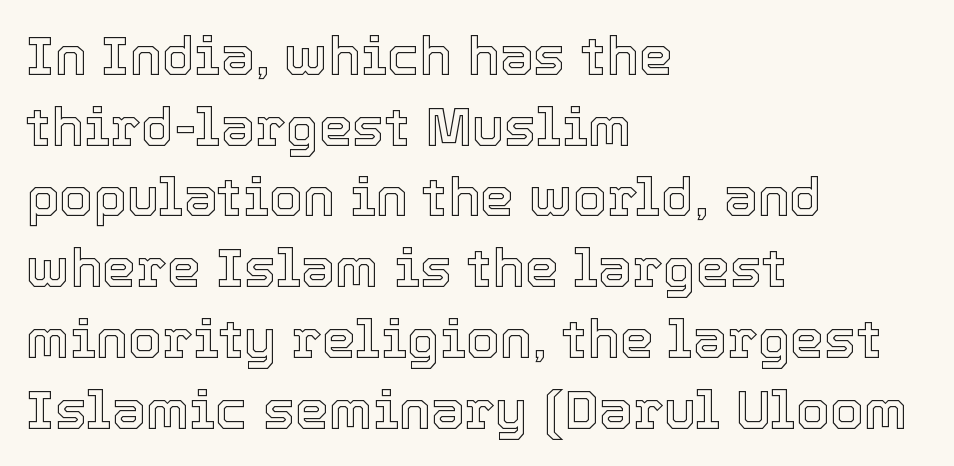
The image shows 54 px text type, upright; set left-aligned, normal line spacing (1.31x), normal letter spacing, not underlined; a medium x-height.
